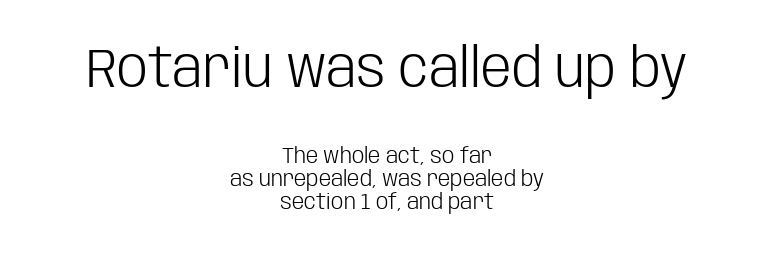
You can tell it's not italic because the verticals are truly vertical. A centered setting, common on invitations and titles, is used for this passage. Letterform terminals end flat and unadorned throughout the passage. Heaviness? Minimal to ordinary, like unemphasized prose. A typesetter would call this leading minimal, almost set solid.
